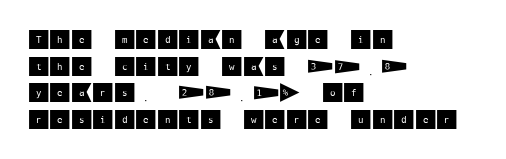
Q: Is the text italic (slanted)? A: No, it is upright.
Q: Is the text underlined? A: No.
Q: How is the paragraph aligned? A: Left-aligned.
Q: Is the spacing between letters normal or unusually wide? A: Normal.
